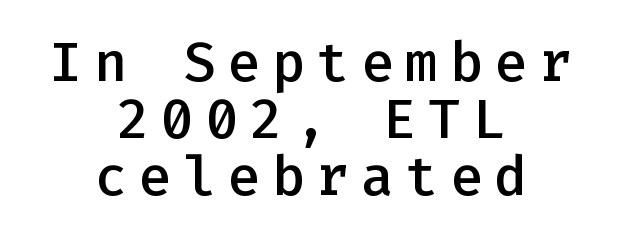
The image shows 55 px semibold sans-serif type, upright, monospaced; set centered, tight line spacing (1.04x), unusually wide letter spacing (+0.21 em), not underlined; low stroke contrast and a medium x-height.
